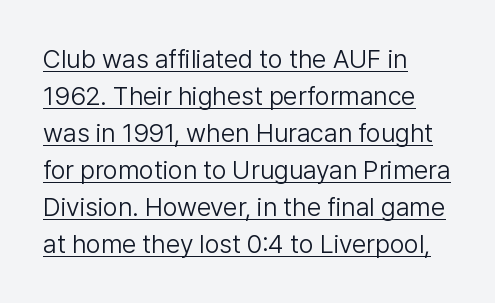
These lines were composed using upright roman letters. Check the space under the baseline: a stroke is drawn there. The line texture is even and compact thanks to regular tracking. In terms of leading, this rendering sits right in the middle. A classic flush-left, rag-right setting is used for this passage. These glyphs show unthickened strokes, regular width or finer.
